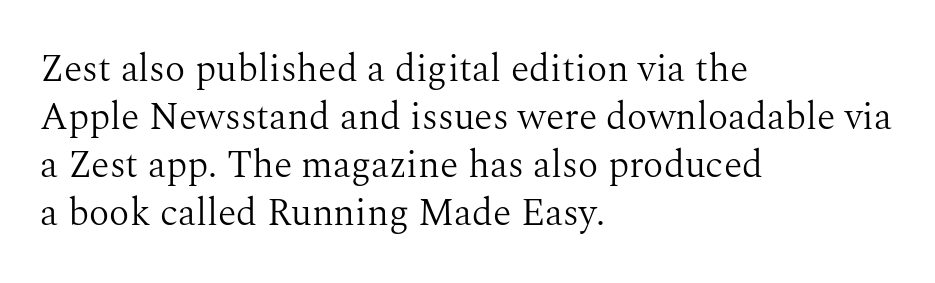
The image shows 38 px light serif type, upright; set left-aligned, normal line spacing (1.26x), normal letter spacing, not underlined; medium stroke contrast and a medium x-height.
